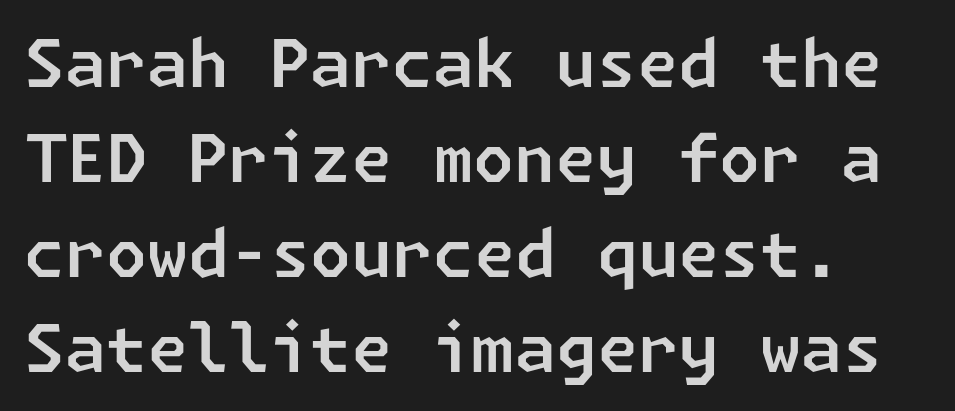
{"serif": "no", "width": "normal", "stroke_contrast": "low", "x_height": "medium", "underline": "no", "line_spacing": "normal", "line_spacing_ratio": 1.44, "letter_spacing": "normal", "letter_spacing_em": 0.0, "glyph_px": 66}
